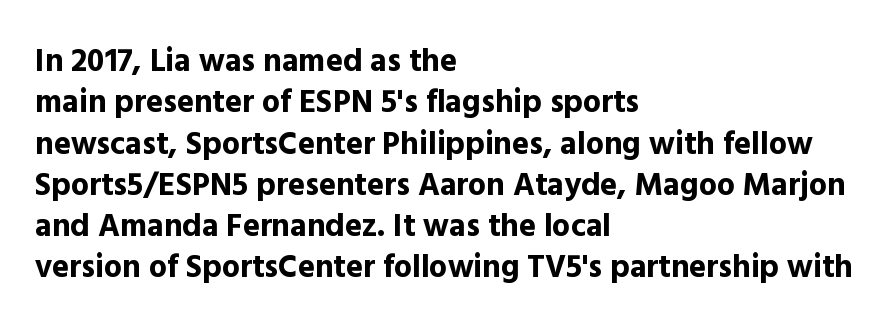
The line-height multiplier appears to be the usual default. A typesetter would call this proportional, since set widths differ per character. This rendering employs a face without finishing strokes, i.e., a sans-serif. Set as a true bold cut, around the 700 mark.
